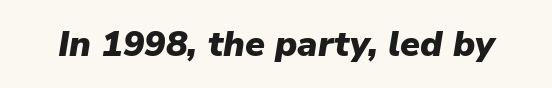
Q: Is the text bold? A: Yes.
Q: Is the text italic (slanted)? A: Yes, it leans right by about 9 degrees.
Q: Is the text underlined? A: No.
Q: Is the spacing between letters normal or unusually wide? A: Normal.
Q: Width (condensed, normal, or wide)? A: Normal.
Q: Stroke contrast? A: Low.
Q: x-height? A: Medium.
Q: Monospaced? A: No.
